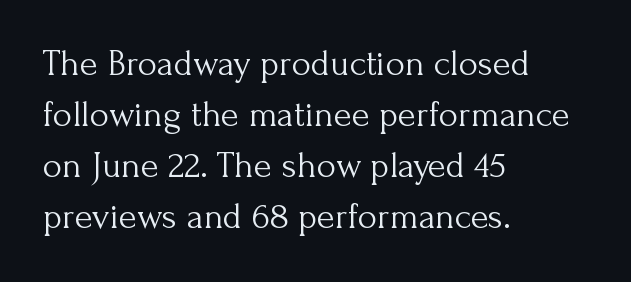
{"serif": "yes", "italic": "no", "bold": "no", "weight": "light", "width": "normal", "stroke_contrast": "medium", "x_height": "small", "monospaced": "no", "underline": "no", "align": "left", "line_spacing": "normal", "line_spacing_ratio": 1.38, "letter_spacing": "normal", "letter_spacing_em": 0.0, "glyph_px": 37}
